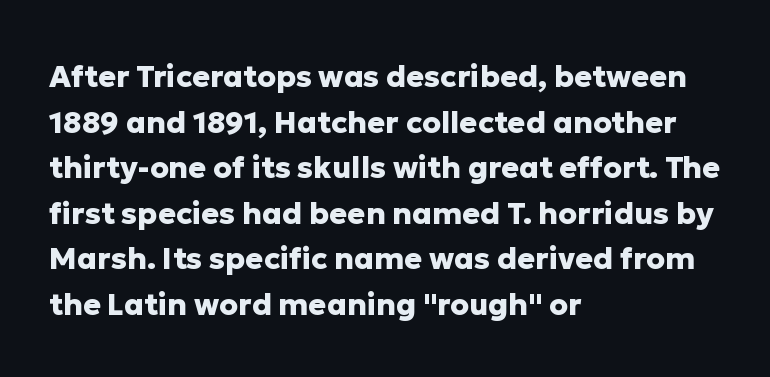
Q: Is the text bold? A: Yes.
Q: Is the text italic (slanted)? A: No, it is upright.
Q: Is the typeface a serif or a sans-serif typeface? A: Sans-serif.
Q: Is the text underlined? A: No.
Q: How is the paragraph aligned? A: Left-aligned.
Q: Is the spacing between letters normal or unusually wide? A: Normal.
Q: Is the spacing between lines tight, normal or loose? A: Normal.
Q: Width (condensed, normal, or wide)? A: Normal.
Q: Stroke contrast? A: Low.
Q: x-height? A: Medium.
Q: Monospaced? A: No.
